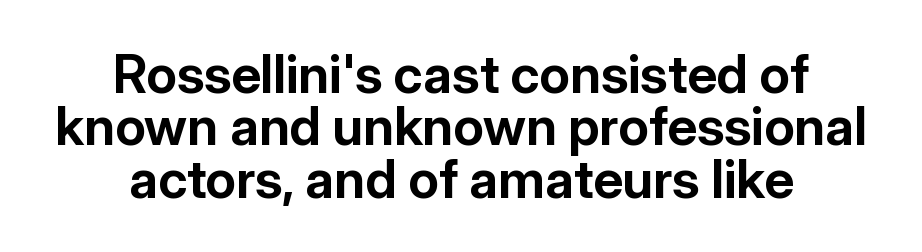
{"serif": "no", "italic": "no", "bold": "yes", "weight": "bold", "width": "normal", "stroke_contrast": "low", "x_height": "medium", "monospaced": "no", "underline": "no", "align": "center", "line_spacing": "tight", "line_spacing_ratio": 0.99, "letter_spacing": "normal", "letter_spacing_em": 0.0, "glyph_px": 53}
